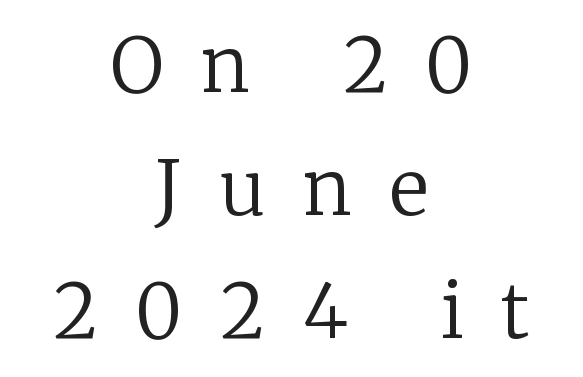
Q: Is the text bold? A: No.
Q: Is the text italic (slanted)? A: No, it is upright.
Q: Is the typeface a serif or a sans-serif typeface? A: Serif.
Q: Is the text underlined? A: No.
Q: How is the paragraph aligned? A: Centered.
Q: Is the spacing between letters normal or unusually wide? A: Unusually wide.
Q: Is the spacing between lines tight, normal or loose? A: Normal.
Q: Width (condensed, normal, or wide)? A: Normal.
Q: Stroke contrast? A: Low.
Q: x-height? A: Medium.
Q: Monospaced? A: No.
